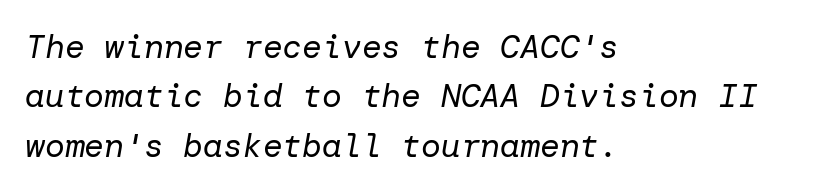
{"italic": "yes", "lean": "right", "slant_degrees": 10, "bold": "no", "weight": "regular", "width": "normal", "stroke_contrast": "low", "x_height": "medium", "underline": "no", "align": "left", "line_spacing": "normal", "line_spacing_ratio": 1.5, "letter_spacing": "normal", "letter_spacing_em": 0.0, "glyph_px": 33}
